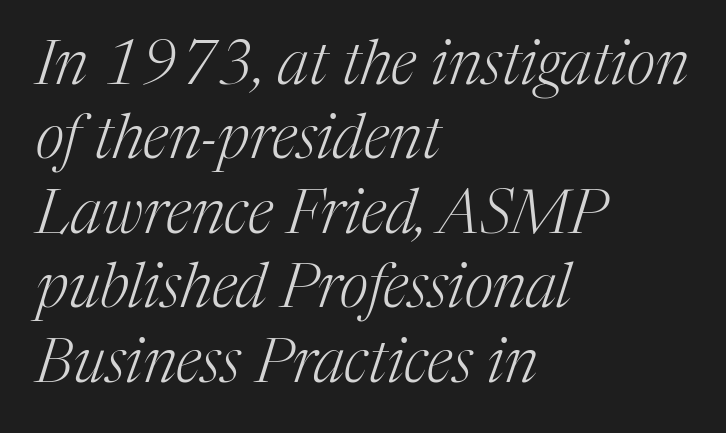
Characters follow at the spacing the type designer built in. Only glyphs here, with clear space below each row. This reads as an unemphasized weight, regular at the heaviest. The letters advance in unequal steps, a hallmark of proportional type. Layout note: lines flush left. Designer's note — italics engaged.
